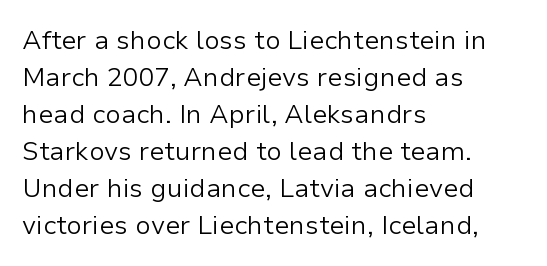
Q: Is the text bold? A: No.
Q: Is the text italic (slanted)? A: No, it is upright.
Q: Is the text underlined? A: No.
Q: How is the paragraph aligned? A: Left-aligned.
Q: Is the spacing between letters normal or unusually wide? A: Normal.
Q: Is the spacing between lines tight, normal or loose? A: Normal.
